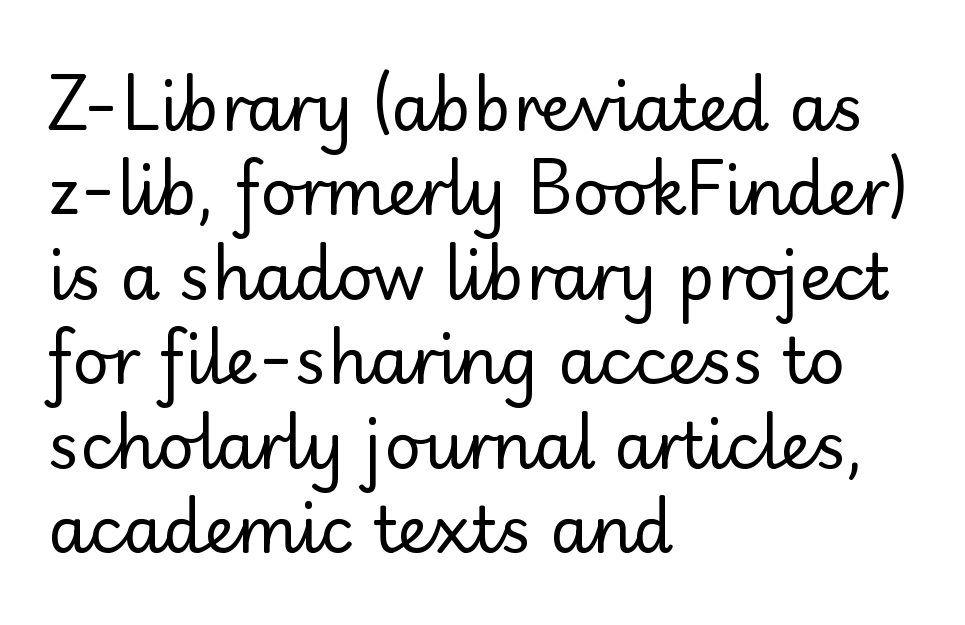
{"serif": "no", "italic": "no", "bold": "no", "weight": "regular", "width": "normal", "stroke_contrast": "low", "x_height": "small", "monospaced": "no", "underline": "no", "align": "left", "line_spacing": "normal", "line_spacing_ratio": 1.32, "letter_spacing": "normal", "letter_spacing_em": 0.0, "glyph_px": 64}
